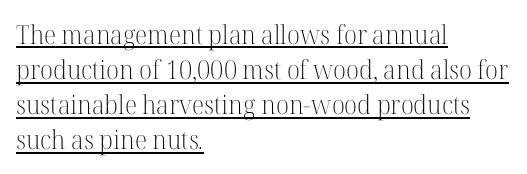
{"italic": "no", "bold": "no", "underline": "yes", "align": "left", "line_spacing": "normal", "line_spacing_ratio": 1.35, "letter_spacing": "normal", "letter_spacing_em": 0.0, "glyph_px": 26}
